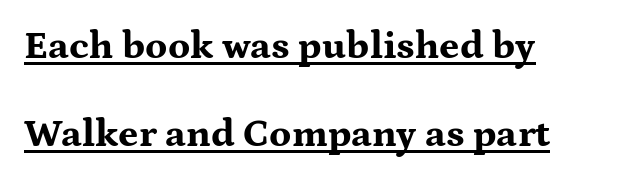
The letterforms sit shoulder to shoulder at normal distance. The letters are bold, with thick, heavy strokes. These lines are rendered in a variable-pitch font. No italicization has been applied; the sample stays upright. Horizontal bands of white between lines are thick stripes.
